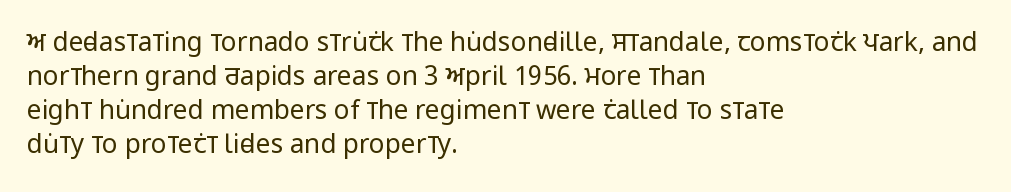
The image shows 26 px text type, upright; set left-aligned, normal line spacing (1.31x), normal letter spacing, not underlined.
